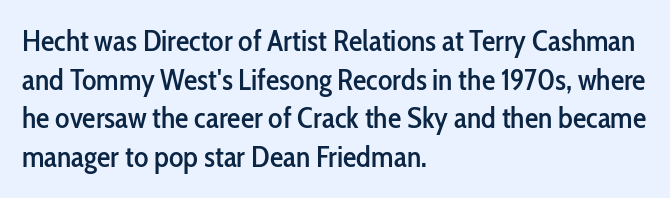
Q: Is the text italic (slanted)? A: No, it is upright.
Q: Is the typeface a serif or a sans-serif typeface? A: Sans-serif.
Q: Is the text underlined? A: No.
Q: How is the paragraph aligned? A: Left-aligned.
Q: Is the spacing between letters normal or unusually wide? A: Normal.
Q: Is the spacing between lines tight, normal or loose? A: Normal.
Q: Width (condensed, normal, or wide)? A: Condensed.
Q: Stroke contrast? A: Low.
Q: x-height? A: Medium.
Q: Monospaced? A: No.
